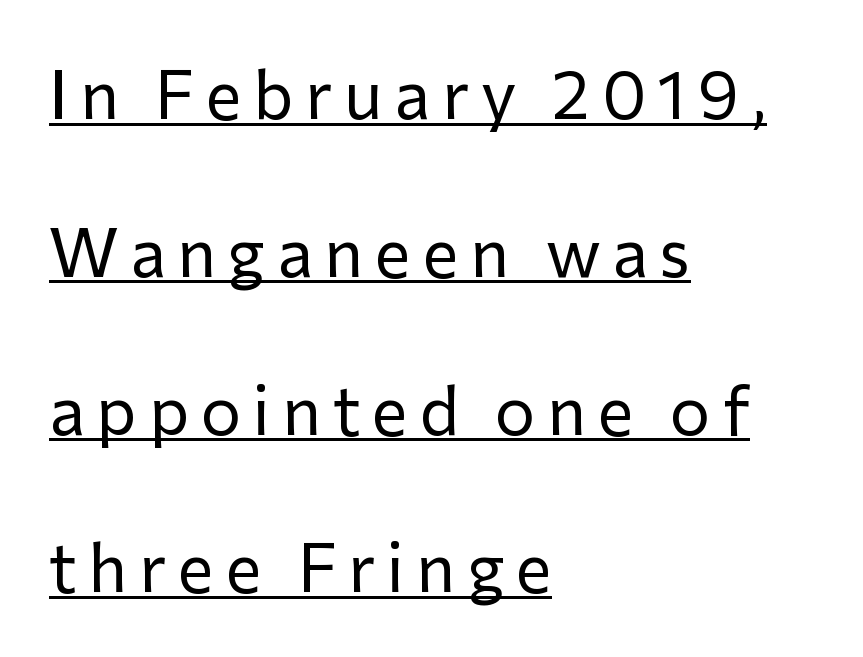
The image shows 68 px regular-weight sans-serif type, upright; set left-aligned, loose line spacing (2.32x), underlined; low stroke contrast and a medium x-height.
